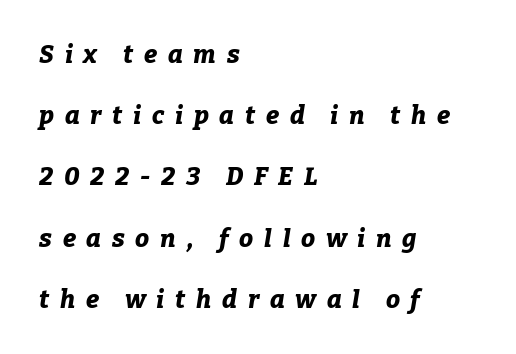
{"italic": "yes", "lean": "right", "slant_degrees": 9, "bold": "yes", "underline": "no", "align": "left", "line_spacing": "loose", "line_spacing_ratio": 2.45, "letter_spacing": "wide", "letter_spacing_em": 0.43, "glyph_px": 25}
